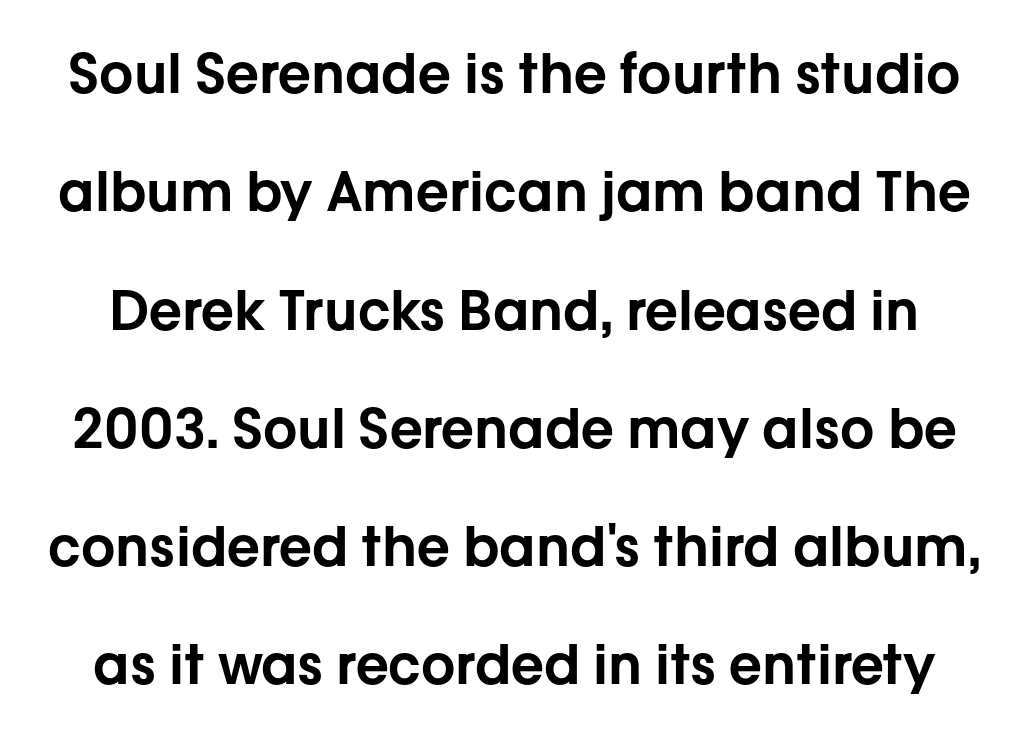
Q: Is the text italic (slanted)? A: No, it is upright.
Q: Is the typeface a serif or a sans-serif typeface? A: Sans-serif.
Q: Is the text underlined? A: No.
Q: Is the spacing between letters normal or unusually wide? A: Normal.
Q: Is the spacing between lines tight, normal or loose? A: Loose.
Q: Width (condensed, normal, or wide)? A: Normal.
Q: Stroke contrast? A: Low.
Q: x-height? A: Medium.
Q: Monospaced? A: No.
